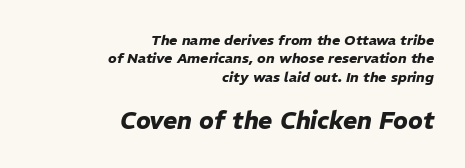
{"italic": "yes", "lean": "right", "slant_degrees": 11, "bold": "yes", "underline": "no", "align": "right", "line_spacing": "normal", "line_spacing_ratio": 1.31, "letter_spacing": "normal", "letter_spacing_em": 0.0, "larger_block": "second", "size_ratio": 1.71, "glyph_px": 24}
